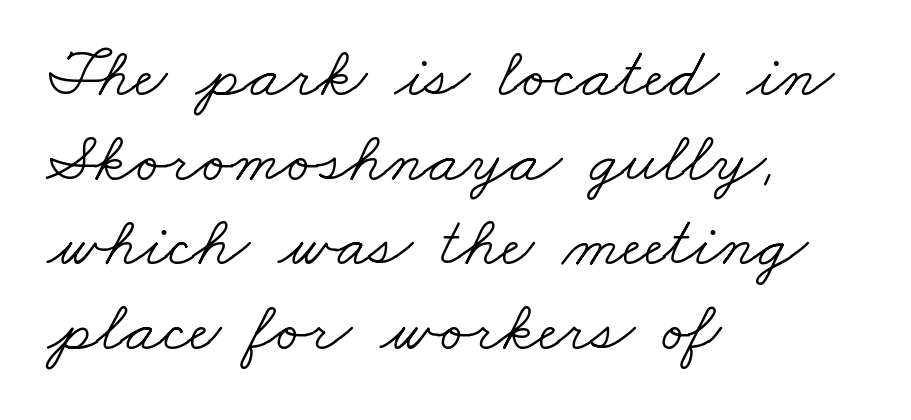
Q: Is the text bold? A: No.
Q: Is the typeface a serif or a sans-serif typeface? A: Serif.
Q: Is the text underlined? A: No.
Q: How is the paragraph aligned? A: Left-aligned.
Q: Is the spacing between letters normal or unusually wide? A: Normal.
Q: Width (condensed, normal, or wide)? A: Wide.
Q: Stroke contrast? A: Low.
Q: x-height? A: Small.
Q: Monospaced? A: No.
